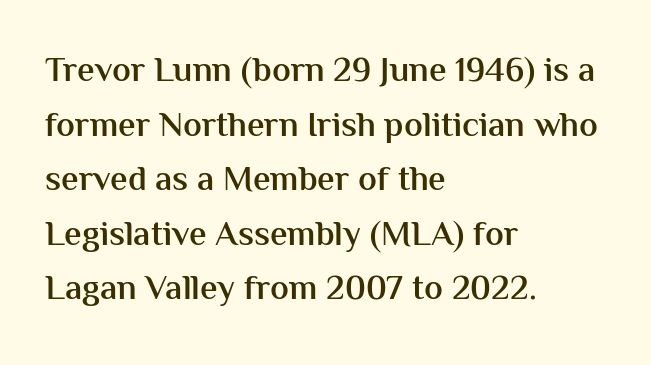
Q: Is the text bold? A: Semi-bold.
Q: Is the text italic (slanted)? A: No, it is upright.
Q: Is the typeface a serif or a sans-serif typeface? A: Sans-serif.
Q: Is the text underlined? A: No.
Q: How is the paragraph aligned? A: Left-aligned.
Q: Is the spacing between letters normal or unusually wide? A: Normal.
Q: Is the spacing between lines tight, normal or loose? A: Normal.
Q: Width (condensed, normal, or wide)? A: Normal.
Q: Stroke contrast? A: Medium.
Q: x-height? A: Medium.
Q: Monospaced? A: No.
